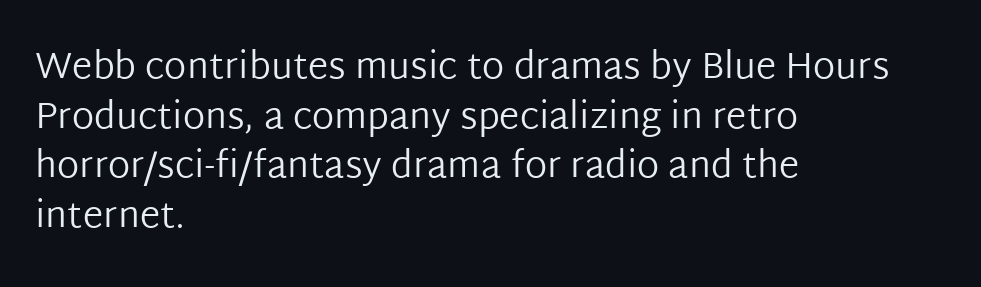
Here the glyphs are tracked normally, forming tight word shapes. Counters stay open thanks to moderate or lighter strokes. Visually the block forms a straight wall on the left and a jagged coastline on the right. Rows of type keep a routine distance in the vertical direction. Type without underlining. Here the designer chose a conventional face with non-uniform glyph widths.
